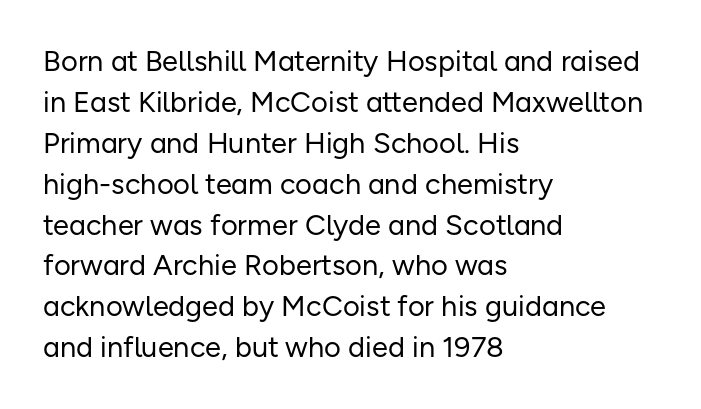
{"serif": "no", "italic": "no", "bold": "no", "weight": "regular", "width": "normal", "stroke_contrast": "low", "x_height": "medium", "monospaced": "no", "underline": "no", "align": "left", "line_spacing": "normal", "line_spacing_ratio": 1.41, "letter_spacing": "normal", "letter_spacing_em": 0.0, "glyph_px": 29}
